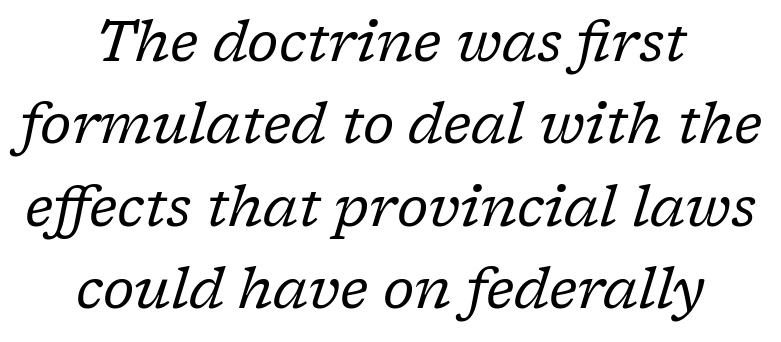
The image shows 56 px regular-weight serif type, italic (leaning right); set centered, normal line spacing (1.47x), normal letter spacing, not underlined; low stroke contrast and a medium x-height.
